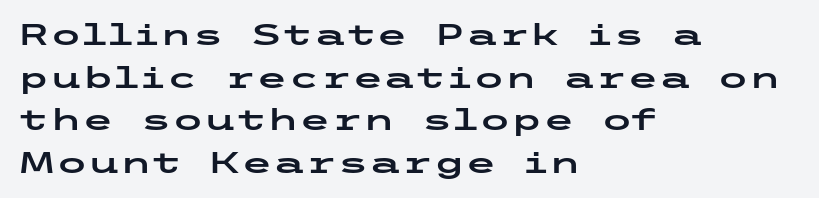
Q: Is the text italic (slanted)? A: No, it is upright.
Q: Is the typeface a serif or a sans-serif typeface? A: Sans-serif.
Q: Is the text underlined? A: No.
Q: How is the paragraph aligned? A: Left-aligned.
Q: Is the spacing between letters normal or unusually wide? A: Normal.
Q: Is the spacing between lines tight, normal or loose? A: Normal.
Q: Width (condensed, normal, or wide)? A: Wide.
Q: Stroke contrast? A: Low.
Q: x-height? A: Medium.
